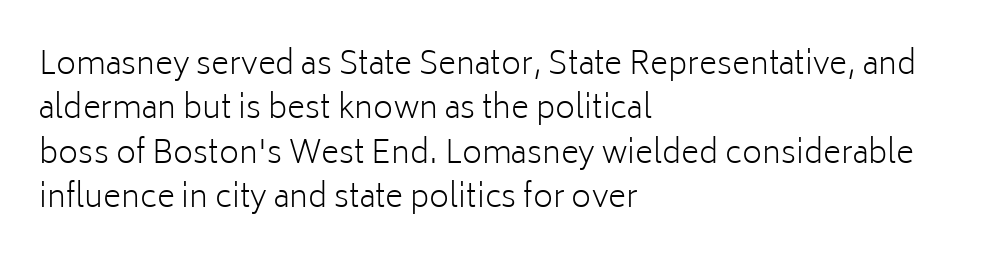
Q: Is the text bold? A: No.
Q: Is the text italic (slanted)? A: No, it is upright.
Q: Is the typeface a serif or a sans-serif typeface? A: Sans-serif.
Q: Is the text underlined? A: No.
Q: How is the paragraph aligned? A: Left-aligned.
Q: Is the spacing between letters normal or unusually wide? A: Normal.
Q: Is the spacing between lines tight, normal or loose? A: Normal.
Q: Width (condensed, normal, or wide)? A: Normal.
Q: Stroke contrast? A: Low.
Q: x-height? A: Medium.
Q: Monospaced? A: No.
